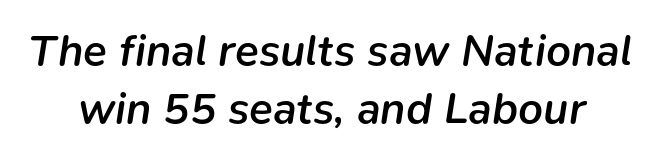
The image shows 44 px semibold type, italic (leaning right); set normal line spacing (1.32x), normal letter spacing, not underlined; low stroke contrast and a medium x-height.
